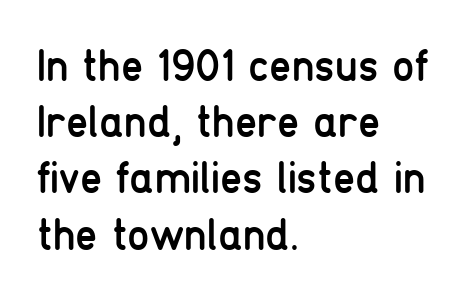
Q: Is the text bold? A: No.
Q: Is the text italic (slanted)? A: No, it is upright.
Q: Is the typeface a serif or a sans-serif typeface? A: Sans-serif.
Q: Is the text underlined? A: No.
Q: How is the paragraph aligned? A: Left-aligned.
Q: Is the spacing between letters normal or unusually wide? A: Normal.
Q: Is the spacing between lines tight, normal or loose? A: Normal.
Q: Width (condensed, normal, or wide)? A: Condensed.
Q: Stroke contrast? A: Low.
Q: x-height? A: Medium.
Q: Monospaced? A: No.
